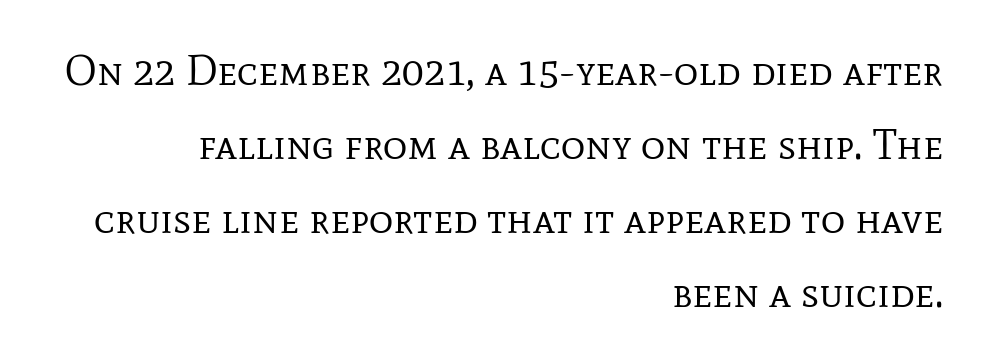
Quick note: underline off. Is this a heavy cut? Hardly; it is regular or lighter. This is the regular roman posture of the typeface. Is the letter spacing exaggerated? No — it looks like the ordinary default. The glyphs in this specimen are seriffed. The paragraph shown leans on its right margin.
